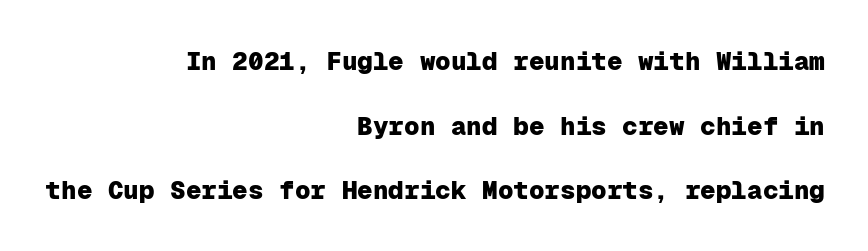
The image shows 26 px bold type, upright; set right-aligned, loose line spacing (2.49x), normal letter spacing, not underlined.
